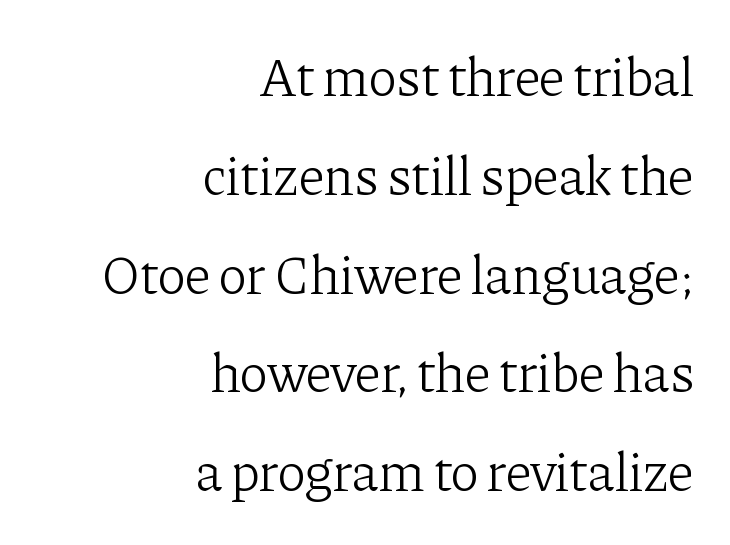
Serif or sans? Serif — the stroke terminals have little feet. Italic? Not at all — the glyphs are vertical. Does extra space separate the letters? No, they use regular spacing. A bare baseline throughout the passage.
